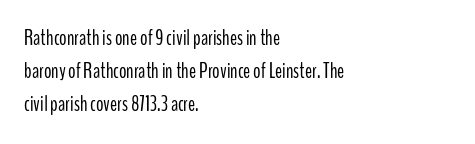
{"italic": "no", "bold": "no", "underline": "no", "align": "left", "line_spacing": "normal", "line_spacing_ratio": 1.58, "letter_spacing": "normal", "letter_spacing_em": 0.0, "glyph_px": 21}
